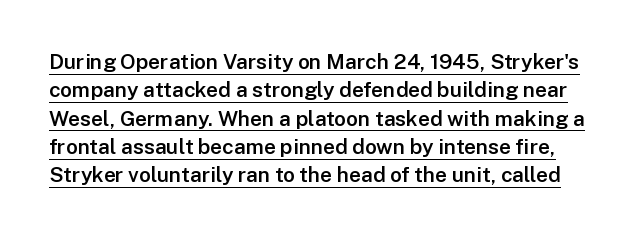
The image shows 21 px text type, upright; set normal line spacing (1.35x), normal letter spacing, underlined.
